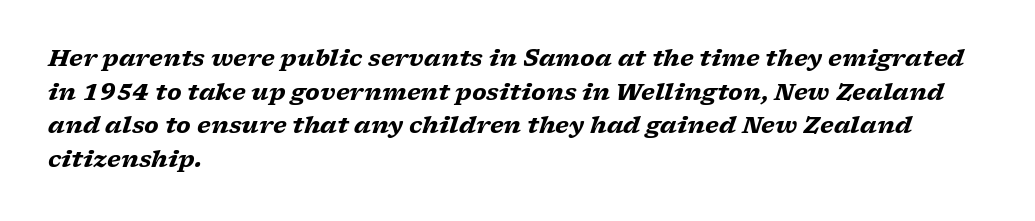
{"italic": "yes", "lean": "right", "slant_degrees": 17, "bold": "yes", "underline": "no", "align": "left", "line_spacing": "normal", "line_spacing_ratio": 1.46, "letter_spacing": "normal", "letter_spacing_em": 0.0, "glyph_px": 23}
